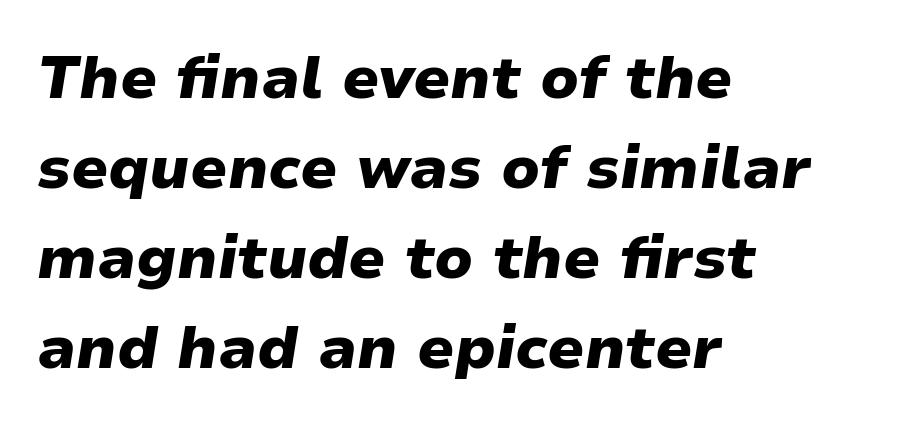
Q: Is the text bold? A: Yes.
Q: Is the text italic (slanted)? A: Yes, it leans right by about 9 degrees.
Q: Is the text underlined? A: No.
Q: How is the paragraph aligned? A: Left-aligned.
Q: Is the spacing between letters normal or unusually wide? A: Normal.
Q: Is the spacing between lines tight, normal or loose? A: Normal.
Q: Width (condensed, normal, or wide)? A: Normal.
Q: Stroke contrast? A: Low.
Q: x-height? A: Medium.
Q: Monospaced? A: No.
